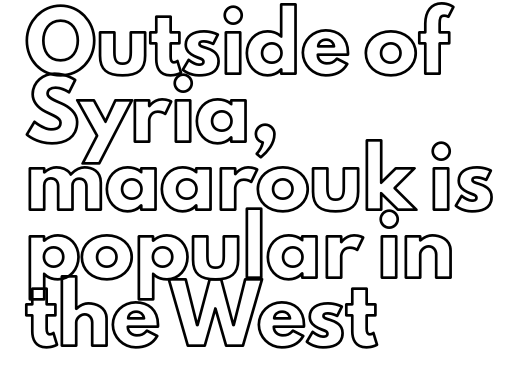
The image shows 54 px text type, upright; set left-aligned, normal line spacing (1.26x), normal letter spacing, not underlined; a small x-height.
